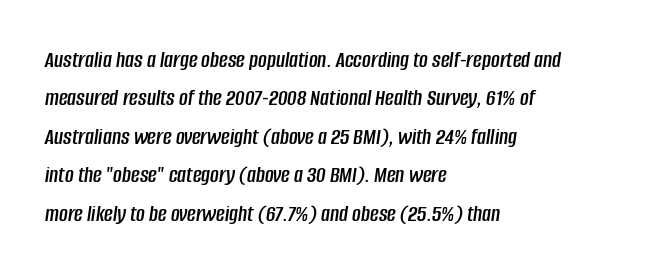
{"italic": "yes", "lean": "right", "slant_degrees": 8, "underline": "no", "align": "left", "line_spacing": "normal", "line_spacing_ratio": 1.6, "letter_spacing": "normal", "letter_spacing_em": 0.0, "glyph_px": 24}
